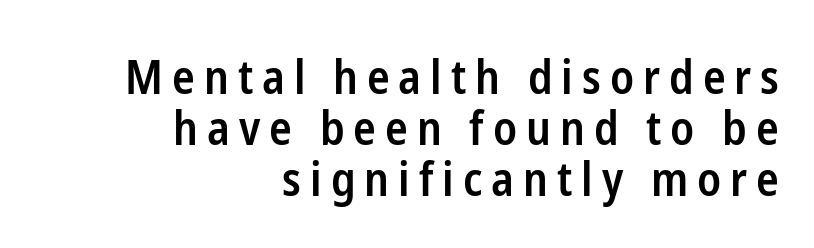
Q: Is the text bold? A: Semi-bold.
Q: Is the text italic (slanted)? A: No, it is upright.
Q: Is the typeface a serif or a sans-serif typeface? A: Sans-serif.
Q: Is the text underlined? A: No.
Q: How is the paragraph aligned? A: Right-aligned.
Q: Is the spacing between lines tight, normal or loose? A: Tight.
Q: Width (condensed, normal, or wide)? A: Condensed.
Q: Stroke contrast? A: Low.
Q: x-height? A: Medium.
Q: Monospaced? A: No.
